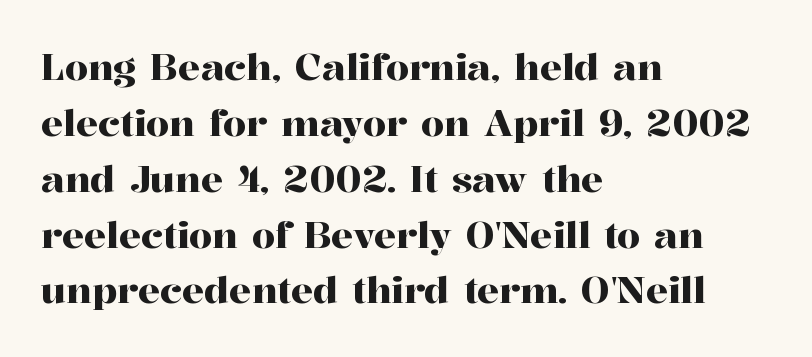
These lines are rendered in a variable-pitch font. Notice how the stems are strictly vertical — no italics here. Whoever set this chose a conventional vertical rhythm. You can tell from the footed stems that serif type was used.
